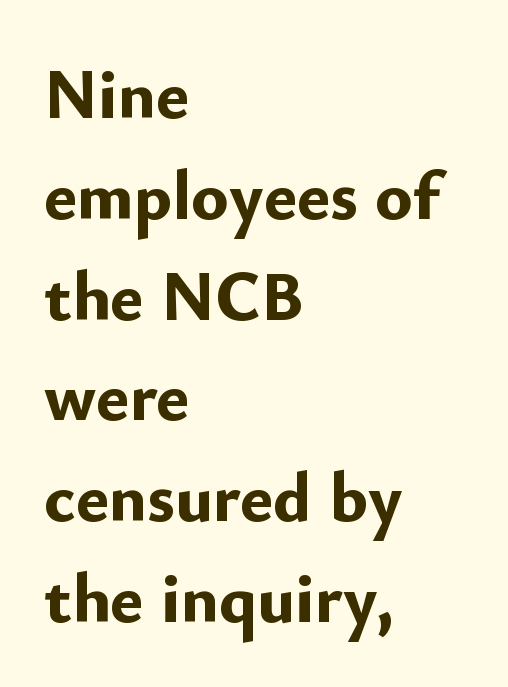
The image shows 70 px bold sans-serif type, upright; set left-aligned, normal line spacing (1.44x), normal letter spacing, not underlined; low stroke contrast and a small x-height.
